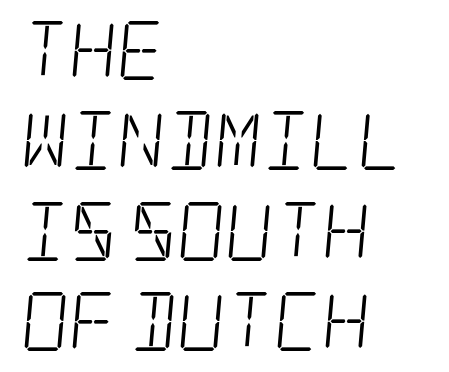
Q: Is the text bold? A: No.
Q: Is the typeface a serif or a sans-serif typeface? A: Serif.
Q: Is the text underlined? A: No.
Q: How is the paragraph aligned? A: Left-aligned.
Q: Is the spacing between letters normal or unusually wide? A: Normal.
Q: Is the spacing between lines tight, normal or loose? A: Normal.
Q: Width (condensed, normal, or wide)? A: Condensed.
Q: Stroke contrast? A: Low.
Q: x-height? A: Large.
